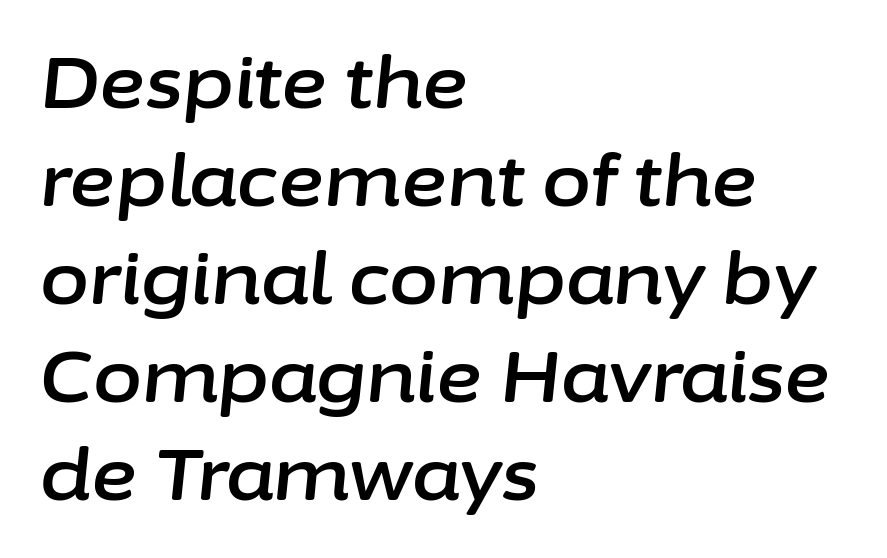
Notice how the stems are inclined rather than vertical — that's the hallmark of italics. Check under the words: just untouched page. Proportional: the letters do not fall into vertical columns. Reading down the block, your eye returns to a fixed left position each line. Summary of vertical rhythm: regular, with standard interline spacing.
